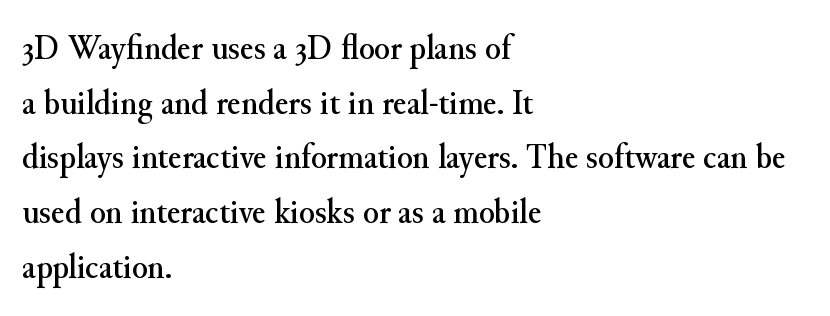
The image shows 36 px serif type, upright; set left-aligned, normal line spacing (1.52x), normal letter spacing, not underlined; medium stroke contrast and a small x-height.
